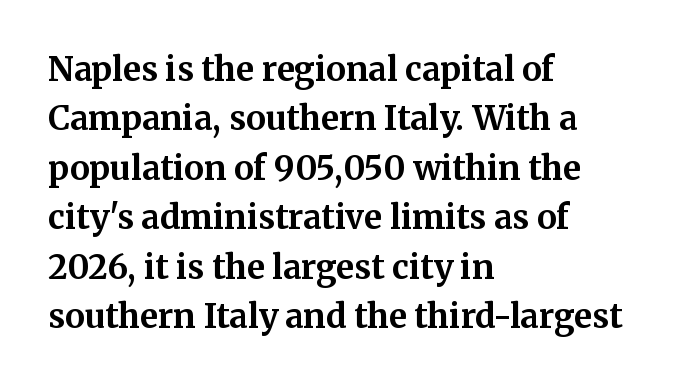
Underlining? Definitely not there. How would I describe the line gaps? Plain and ordinary. Compared with an ordinary text face, these strokes are far heavier — a full bold. The lines are quadded left. I'd call this a serif setting — the letters wear small feet.
